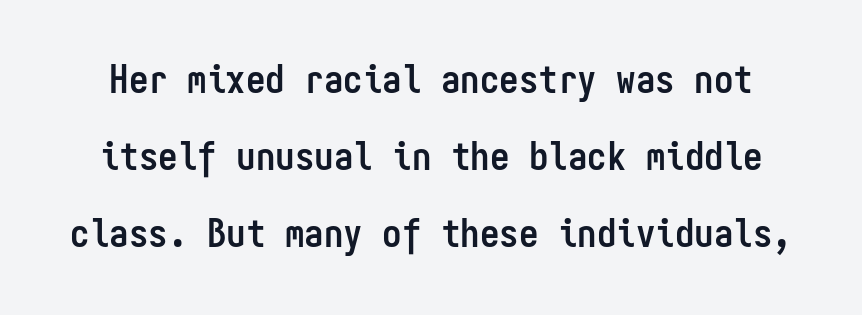
Q: Is the text bold? A: Yes.
Q: Is the text italic (slanted)? A: No, it is upright.
Q: Is the typeface a serif or a sans-serif typeface? A: Sans-serif.
Q: Is the text underlined? A: No.
Q: Is the spacing between letters normal or unusually wide? A: Normal.
Q: Is the spacing between lines tight, normal or loose? A: Loose.
Q: Width (condensed, normal, or wide)? A: Condensed.
Q: Stroke contrast? A: Low.
Q: x-height? A: Medium.
Q: Monospaced? A: Yes.
